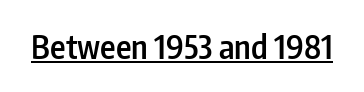
Note: no serifs on the glyphs. Somebody hit Ctrl+U on this one — the words are underlined. Typesetter's note: demi weight, one step under bold. Here the glyphs are tracked normally, forming tight word shapes.
